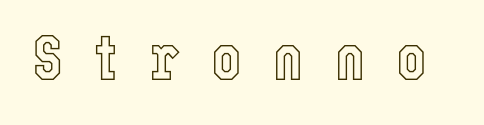
The image shows 64 px condensed type, upright; set unusually wide letter spacing (+0.49 em), not underlined; a medium x-height.
